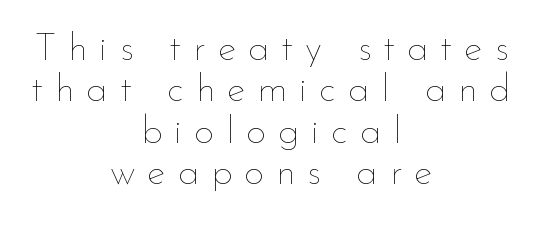
Q: Is the text bold? A: No.
Q: Is the text italic (slanted)? A: No, it is upright.
Q: Is the text underlined? A: No.
Q: How is the paragraph aligned? A: Centered.
Q: Is the spacing between letters normal or unusually wide? A: Unusually wide.
Q: Is the spacing between lines tight, normal or loose? A: Tight.
Q: Width (condensed, normal, or wide)? A: Normal.
Q: Stroke contrast? A: Low.
Q: x-height? A: Small.
Q: Monospaced? A: No.
